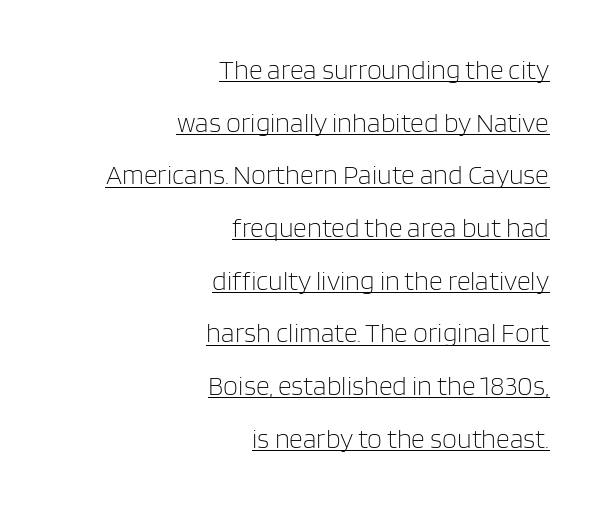
Q: Is the text bold? A: No.
Q: Is the text italic (slanted)? A: No, it is upright.
Q: Is the text underlined? A: Yes.
Q: How is the paragraph aligned? A: Right-aligned.
Q: Is the spacing between letters normal or unusually wide? A: Normal.
Q: Is the spacing between lines tight, normal or loose? A: Loose.
